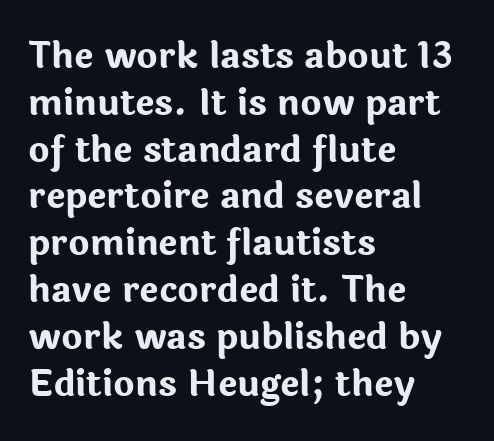
The image shows 36 px bold sans-serif type, upright; set left-aligned, normal line spacing (1.3x), normal letter spacing, not underlined; low stroke contrast and a medium x-height.
